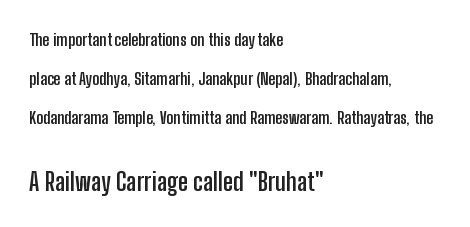
One-word summary of the alignment: left. Letters rest on an invisible, unmarked baseline. The designer dialed line spacing up above the default. In terms of weight, the rendering is a true, heavy bold. How are the letters spaced? Ordinarily, with no added tracking.
